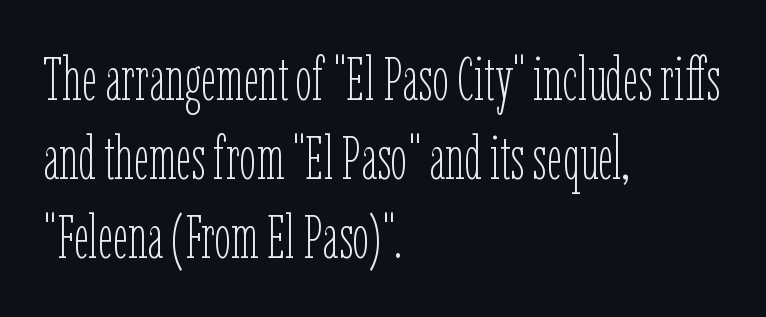
The baseline area is clear. Which margin do the lines hug? The left one — the right edge is uneven. The line texture is even and compact thanks to regular tracking. Weight: not bold — regular or lighter. Notice how descenders clear the ascenders below comfortably — that's standard leading.
